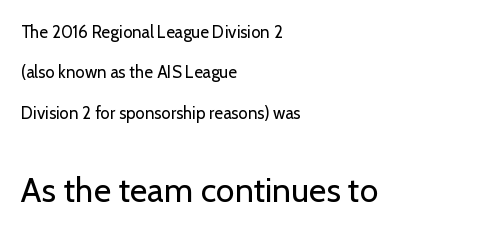
Q: Is the text bold? A: No.
Q: Is the text italic (slanted)? A: No, it is upright.
Q: Is the typeface a serif or a sans-serif typeface? A: Sans-serif.
Q: Is the text underlined? A: No.
Q: How is the paragraph aligned? A: Left-aligned.
Q: Is the spacing between letters normal or unusually wide? A: Normal.
Q: Is the spacing between lines tight, normal or loose? A: Loose.
Q: Which block of text is set in a larger size, the first (top) or the second (bottom)? A: The second (bottom) one.
Q: Width (condensed, normal, or wide)? A: Normal.
Q: Stroke contrast? A: Low.
Q: x-height? A: Medium.
Q: Monospaced? A: No.
